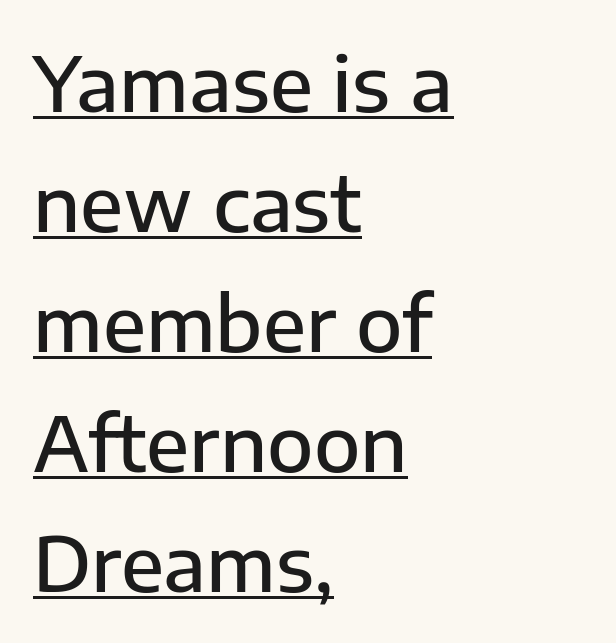
This sample has the flowing, uneven cadence of proportional lettering. Nobody touched the tracking dial on this one. The block of text has a typical density, with ordinary space between rows. These lines are composed in type without serifs. Do the letters lean? They stand straight.
